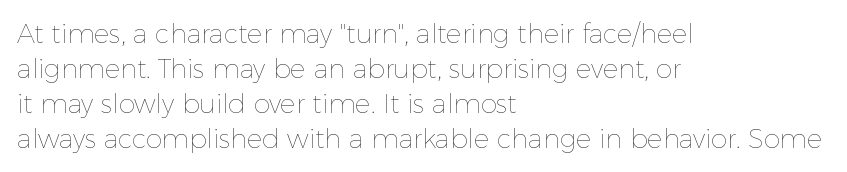
The image shows 26 px text type, upright; set left-aligned, normal line spacing (1.34x), normal letter spacing, not underlined.
